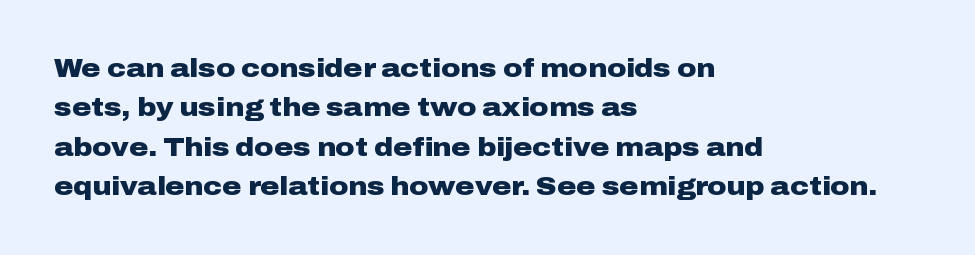
Q: Is the text bold? A: Yes.
Q: Is the text italic (slanted)? A: No, it is upright.
Q: Is the text underlined? A: No.
Q: How is the paragraph aligned? A: Left-aligned.
Q: Is the spacing between letters normal or unusually wide? A: Normal.
Q: Is the spacing between lines tight, normal or loose? A: Normal.
